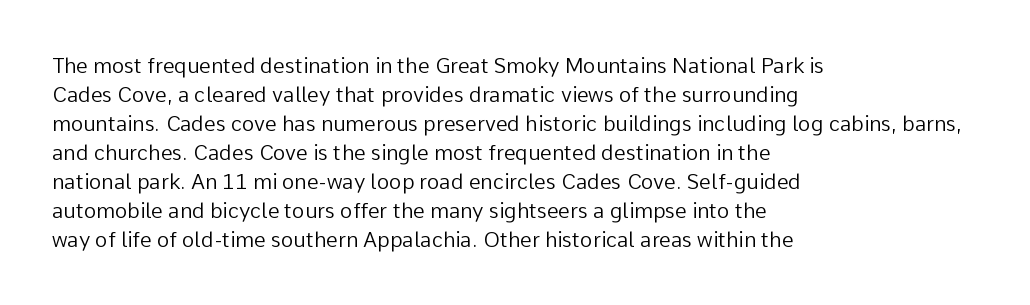
Letters rest on an invisible, unmarked baseline. Heaviness? Minimal to ordinary, like unemphasized prose. The rendering anchors every line to the left-hand side. The line-height multiplier appears to be the usual default.
